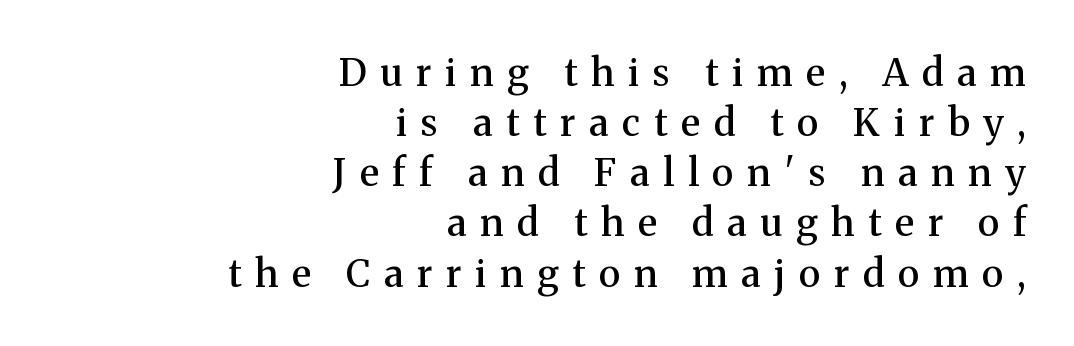
Glyph-to-glyph distance is far greater than everyday printed text. Type style note: has serifs. Typeset ragged left — the right edge is the straight one. Do the characters align in a grid? No, the font is proportional. Summary of vertical rhythm: regular, with standard interline spacing.
